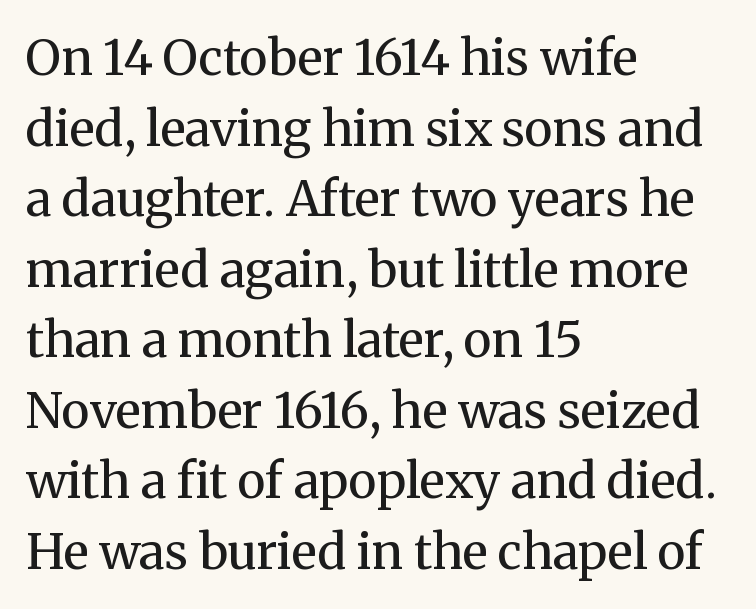
Q: Is the text bold? A: No.
Q: Is the text italic (slanted)? A: No, it is upright.
Q: Is the typeface a serif or a sans-serif typeface? A: Serif.
Q: Is the text underlined? A: No.
Q: How is the paragraph aligned? A: Left-aligned.
Q: Is the spacing between letters normal or unusually wide? A: Normal.
Q: Is the spacing between lines tight, normal or loose? A: Normal.
Q: Width (condensed, normal, or wide)? A: Normal.
Q: Stroke contrast? A: Medium.
Q: x-height? A: Medium.
Q: Monospaced? A: No.
